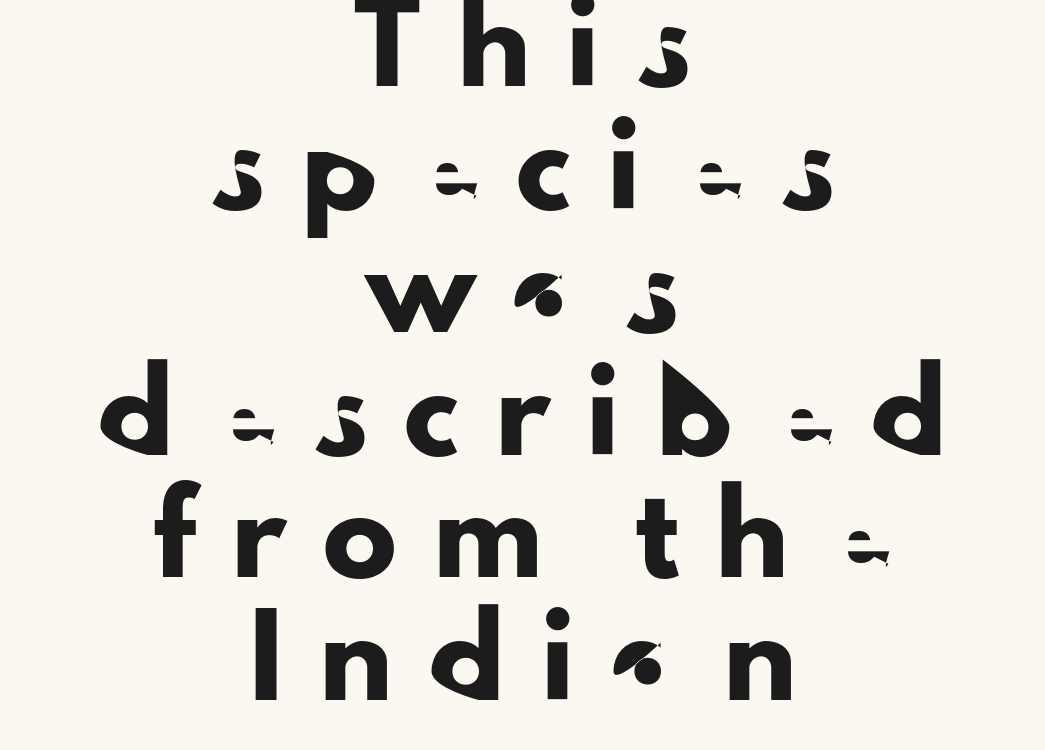
{"serif": "no", "italic": "no", "width": "normal", "stroke_contrast": "low", "x_height": "small", "monospaced": "no", "underline": "no", "align": "center", "line_spacing": "normal", "line_spacing_ratio": 1.66, "letter_spacing": "wide", "letter_spacing_em": 0.49, "glyph_px": 74}
